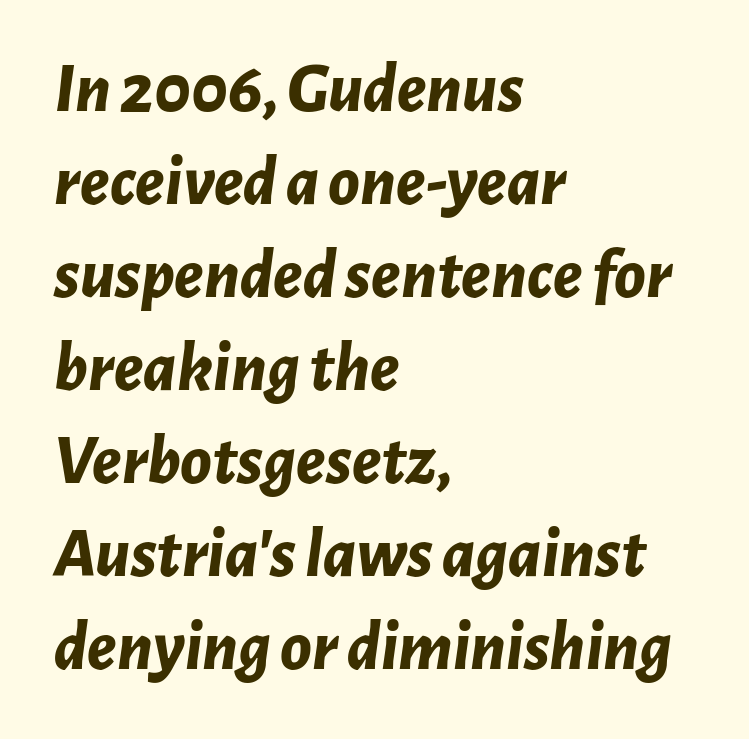
The image shows 71 px bold type, italic (leaning right); set left-aligned, normal line spacing (1.31x), normal letter spacing, not underlined; low stroke contrast and a medium x-height.
